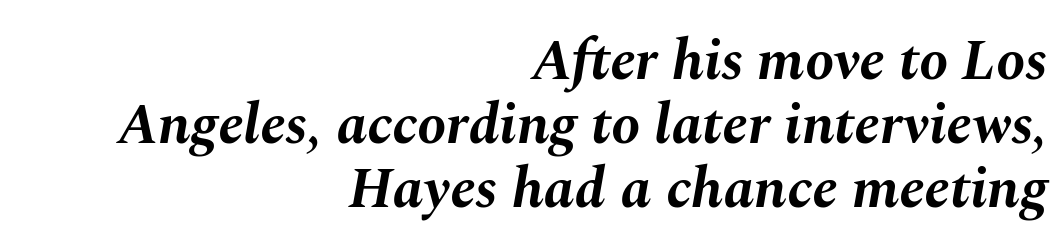
Q: Is the text bold? A: Yes.
Q: Is the text italic (slanted)? A: Yes, it leans right by about 10 degrees.
Q: Is the text underlined? A: No.
Q: How is the paragraph aligned? A: Right-aligned.
Q: Is the spacing between letters normal or unusually wide? A: Normal.
Q: Is the spacing between lines tight, normal or loose? A: Tight.
Q: Width (condensed, normal, or wide)? A: Normal.
Q: Stroke contrast? A: Medium.
Q: x-height? A: Medium.
Q: Monospaced? A: No.
